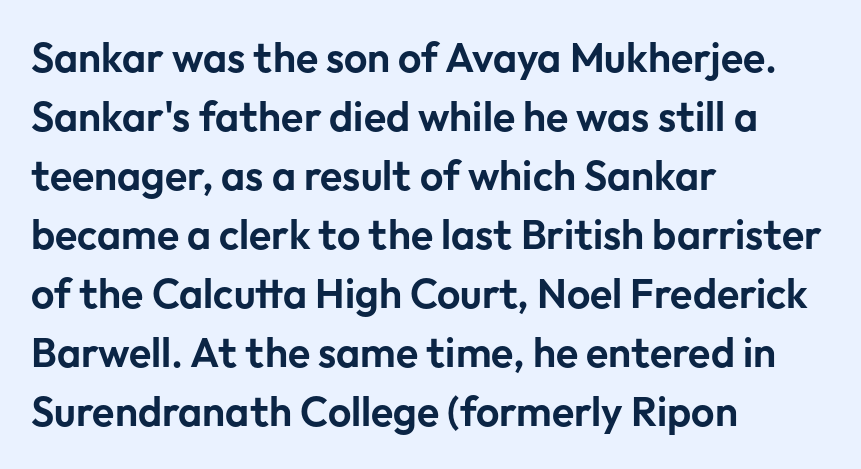
{"serif": "no", "italic": "no", "width": "normal", "stroke_contrast": "low", "x_height": "medium", "monospaced": "no", "underline": "no", "align": "left", "line_spacing": "normal", "line_spacing_ratio": 1.44, "letter_spacing": "normal", "letter_spacing_em": 0.0, "glyph_px": 41}
